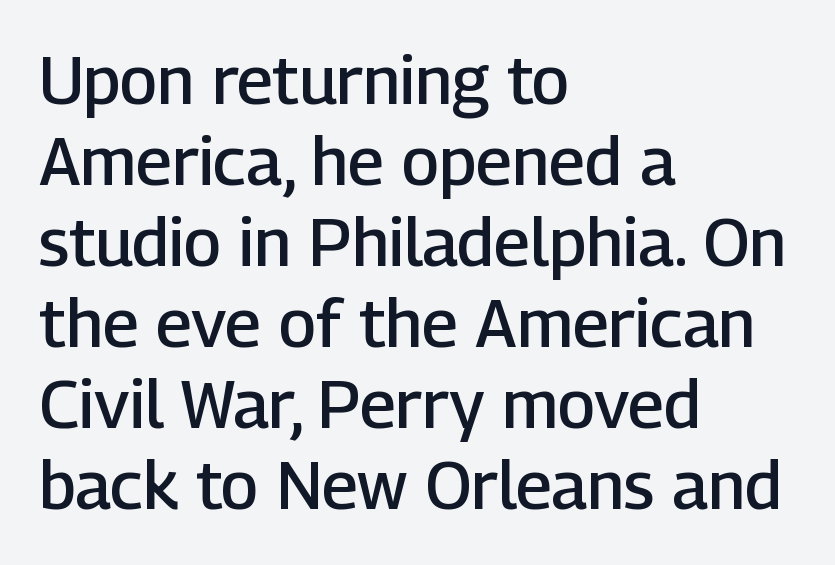
Q: Is the text bold? A: Semi-bold.
Q: Is the text italic (slanted)? A: No, it is upright.
Q: Is the typeface a serif or a sans-serif typeface? A: Sans-serif.
Q: Is the text underlined? A: No.
Q: How is the paragraph aligned? A: Left-aligned.
Q: Is the spacing between letters normal or unusually wide? A: Normal.
Q: Width (condensed, normal, or wide)? A: Normal.
Q: Stroke contrast? A: Low.
Q: x-height? A: Medium.
Q: Monospaced? A: No.
